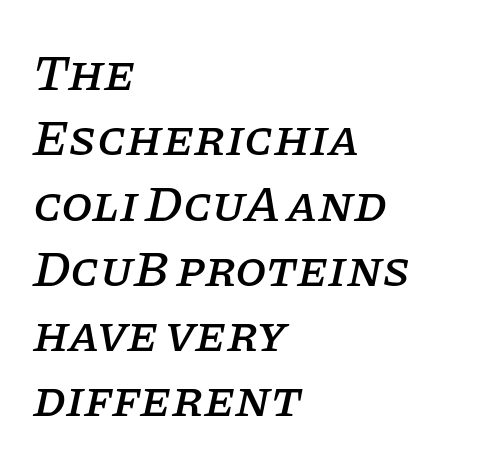
Q: Is the text italic (slanted)? A: Yes, it leans right by about 11 degrees.
Q: Is the typeface a serif or a sans-serif typeface? A: Serif.
Q: Is the text underlined? A: No.
Q: How is the paragraph aligned? A: Left-aligned.
Q: Is the spacing between letters normal or unusually wide? A: Normal.
Q: Is the spacing between lines tight, normal or loose? A: Normal.
Q: Width (condensed, normal, or wide)? A: Normal.
Q: Stroke contrast? A: Low.
Q: x-height? A: Large.
Q: Monospaced? A: No.
